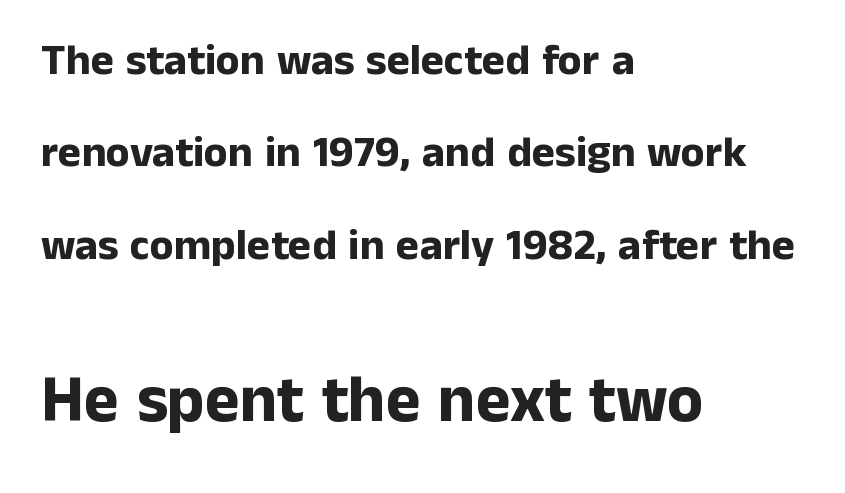
The image shows 66 px bold sans-serif type, upright; set left-aligned, loose line spacing (2.1x), normal letter spacing, not underlined; the second (bottom) block is 1.5x larger; low stroke contrast and a medium x-height.
